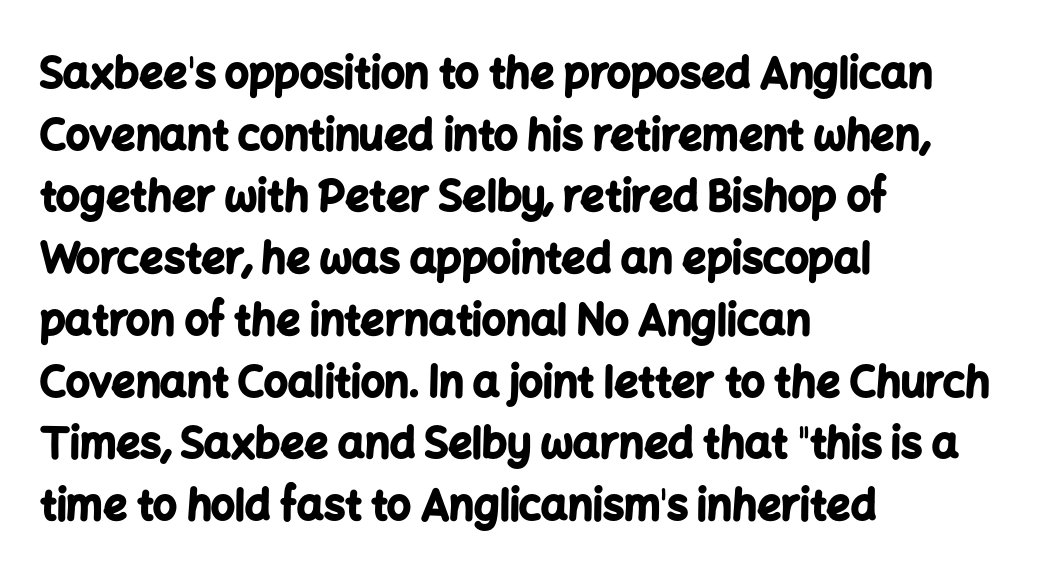
{"serif": "no", "italic": "no", "bold": "yes", "weight": "bold", "width": "normal", "stroke_contrast": "low", "x_height": "medium", "monospaced": "no", "underline": "no", "align": "left", "line_spacing": "normal", "line_spacing_ratio": 1.47, "letter_spacing": "normal", "letter_spacing_em": 0.0, "glyph_px": 42}
